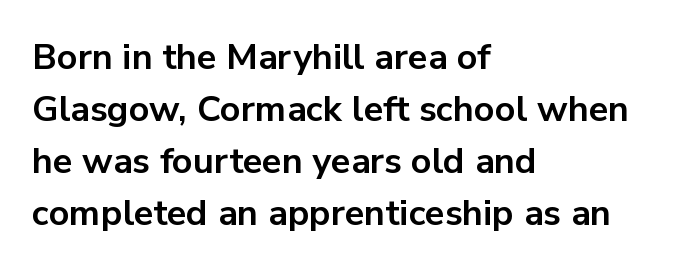
The image shows 36 px bold sans-serif type, upright; set left-aligned, normal line spacing (1.44x), normal letter spacing, not underlined; low stroke contrast and a medium x-height.
